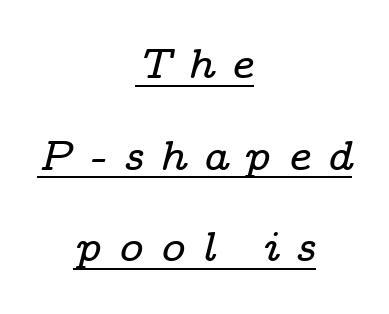
{"serif": "yes", "italic": "yes", "lean": "right", "slant_degrees": 14, "width": "wide", "stroke_contrast": "low", "x_height": "medium", "monospaced": "no", "underline": "yes", "align": "center", "line_spacing": "loose", "line_spacing_ratio": 2.18, "letter_spacing": "wide", "letter_spacing_em": 0.37, "glyph_px": 42}
